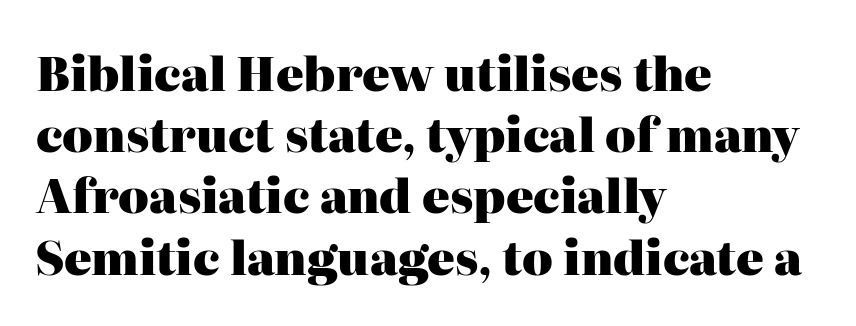
{"serif": "yes", "italic": "no", "bold": "yes", "weight": "heavy", "width": "normal", "stroke_contrast": "high", "x_height": "medium", "monospaced": "no", "underline": "no", "align": "left", "line_spacing": "normal", "line_spacing_ratio": 1.33, "letter_spacing": "normal", "letter_spacing_em": 0.0, "glyph_px": 46}
